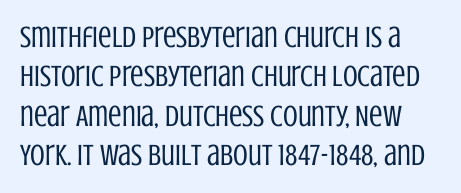
Q: Is the text bold? A: No.
Q: Is the text italic (slanted)? A: No, it is upright.
Q: Is the typeface a serif or a sans-serif typeface? A: Sans-serif.
Q: Is the text underlined? A: No.
Q: Is the spacing between letters normal or unusually wide? A: Normal.
Q: Is the spacing between lines tight, normal or loose? A: Normal.
Q: Width (condensed, normal, or wide)? A: Condensed.
Q: Stroke contrast? A: Low.
Q: x-height? A: Large.
Q: Monospaced? A: No.
